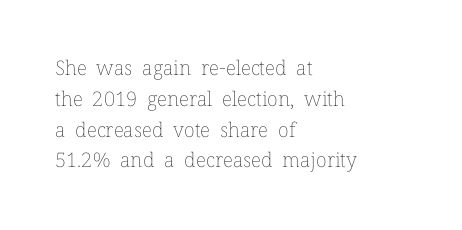
Q: Is the text bold? A: No.
Q: Is the text italic (slanted)? A: No, it is upright.
Q: Is the text underlined? A: No.
Q: How is the paragraph aligned? A: Left-aligned.
Q: Is the spacing between letters normal or unusually wide? A: Normal.
Q: Is the spacing between lines tight, normal or loose? A: Normal.
